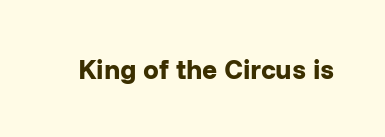
Q: Is the text bold? A: Yes.
Q: Is the text italic (slanted)? A: No, it is upright.
Q: Is the typeface a serif or a sans-serif typeface? A: Sans-serif.
Q: Is the text underlined? A: No.
Q: Is the spacing between letters normal or unusually wide? A: Normal.
Q: Width (condensed, normal, or wide)? A: Normal.
Q: Stroke contrast? A: Low.
Q: x-height? A: Medium.
Q: Monospaced? A: No.
